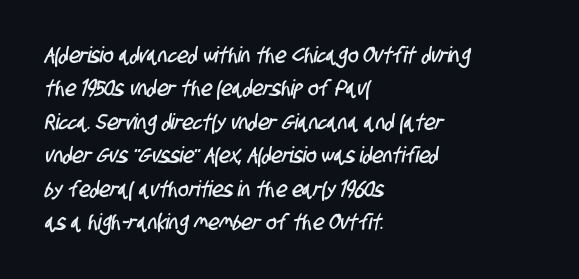
The image shows 22 px text type; set left-aligned, normal line spacing (1.52x), normal letter spacing, not underlined.
